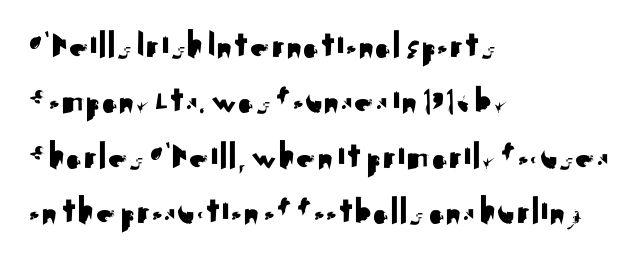
{"serif": "no", "italic": "no", "width": "normal", "stroke_contrast": "medium", "x_height": "small", "monospaced": "no", "underline": "no", "align": "left", "line_spacing": "normal", "line_spacing_ratio": 1.42, "letter_spacing": "normal", "letter_spacing_em": 0.0, "glyph_px": 39}
